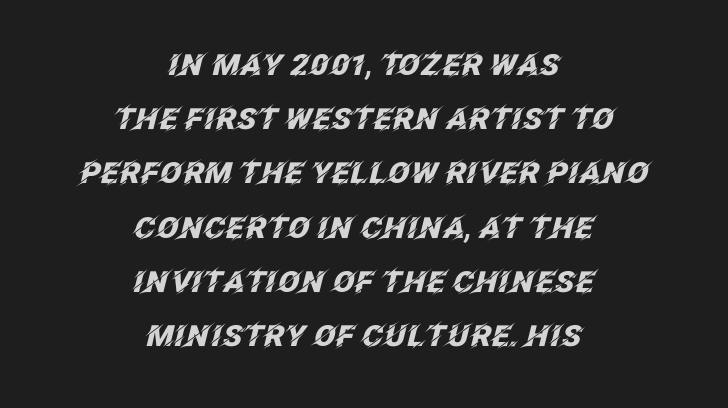
{"italic": "yes", "lean": "right", "slant_degrees": 12, "bold": "yes", "weight": "heavy", "width": "normal", "stroke_contrast": "low", "x_height": "large", "monospaced": "no", "underline": "no", "align": "center", "line_spacing_ratio": 1.87, "letter_spacing": "normal", "letter_spacing_em": 0.0, "glyph_px": 29}
